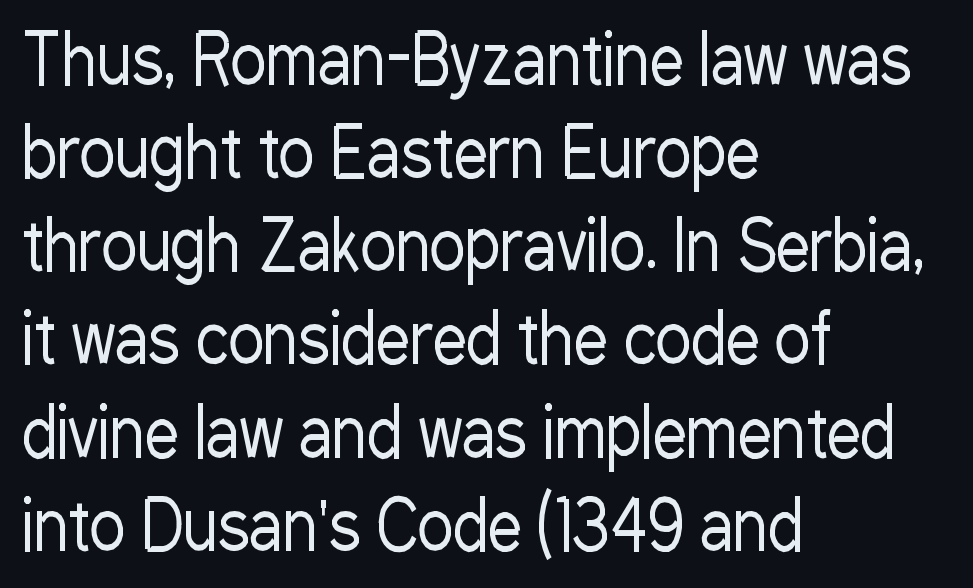
Honestly, the row spacing looks completely unremarkable. Anything drawn beneath the words? Only blank space. Are there feet on the stems? There aren't — it's a sans. Note the varied advance widths — an 'i' is clearly narrower than an 'm'. Quick note: not italic, upright.
